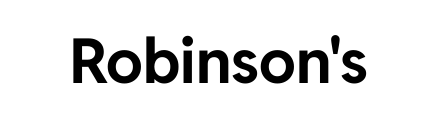
The image shows 62 px bold sans-serif type, upright; set normal letter spacing, not underlined; low stroke contrast and a medium x-height.
